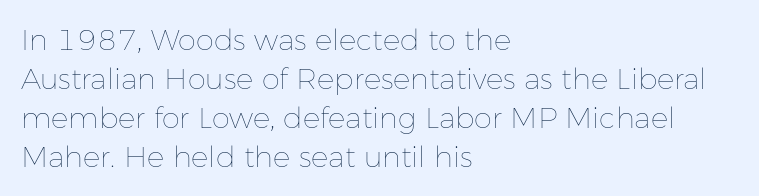
The image shows 29 px thin type, upright; set left-aligned, normal line spacing (1.34x), normal letter spacing, not underlined; low stroke contrast and a medium x-height.
